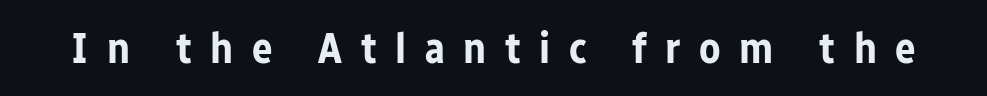
Q: Is the text bold? A: Yes.
Q: Is the text italic (slanted)? A: No, it is upright.
Q: Is the typeface a serif or a sans-serif typeface? A: Sans-serif.
Q: Is the text underlined? A: No.
Q: Is the spacing between letters normal or unusually wide? A: Unusually wide.
Q: Width (condensed, normal, or wide)? A: Normal.
Q: Stroke contrast? A: Low.
Q: x-height? A: Medium.
Q: Monospaced? A: No.
